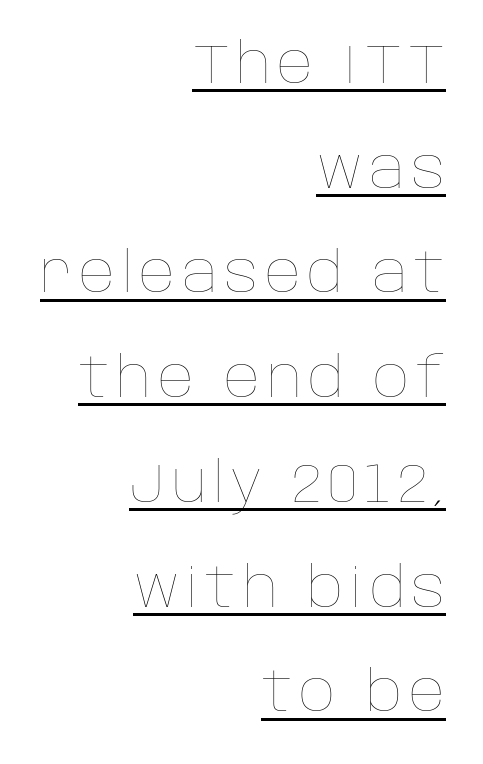
{"italic": "no", "bold": "no", "weight": "thin", "width": "normal", "stroke_contrast": "low", "x_height": "large", "monospaced": "no", "underline": "yes", "align": "right", "line_spacing_ratio": 1.87, "glyph_px": 56}
